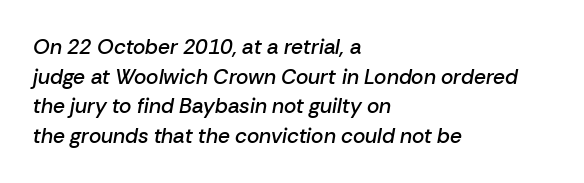
A classic flush-left, rag-right setting is used for this passage. Bare-footed words on every line. Between one letter and the next there's only the usual sliver of space. Interline gaps are of average width in this sample.
